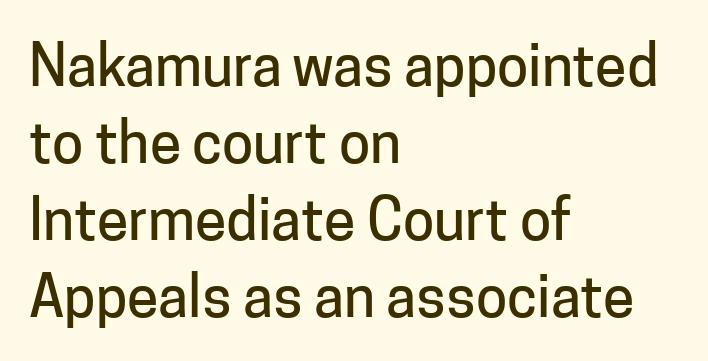
{"serif": "no", "italic": "no", "width": "normal", "stroke_contrast": "low", "x_height": "medium", "monospaced": "no", "underline": "no", "align": "left", "line_spacing": "normal", "line_spacing_ratio": 1.35, "letter_spacing": "normal", "letter_spacing_em": 0.0, "glyph_px": 57}
